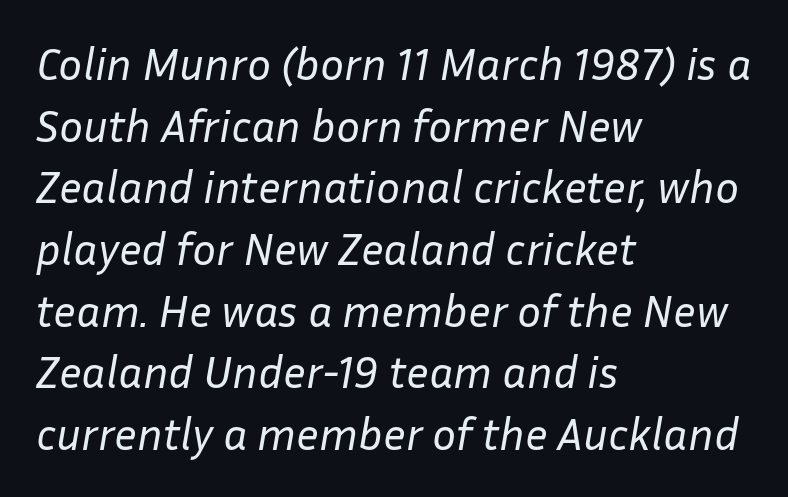
{"italic": "yes", "lean": "right", "slant_degrees": 10, "bold": "no", "weight": "regular", "width": "normal", "stroke_contrast": "low", "x_height": "medium", "monospaced": "no", "underline": "no", "align": "left", "line_spacing": "normal", "line_spacing_ratio": 1.37, "letter_spacing": "normal", "letter_spacing_em": 0.0, "glyph_px": 45}
